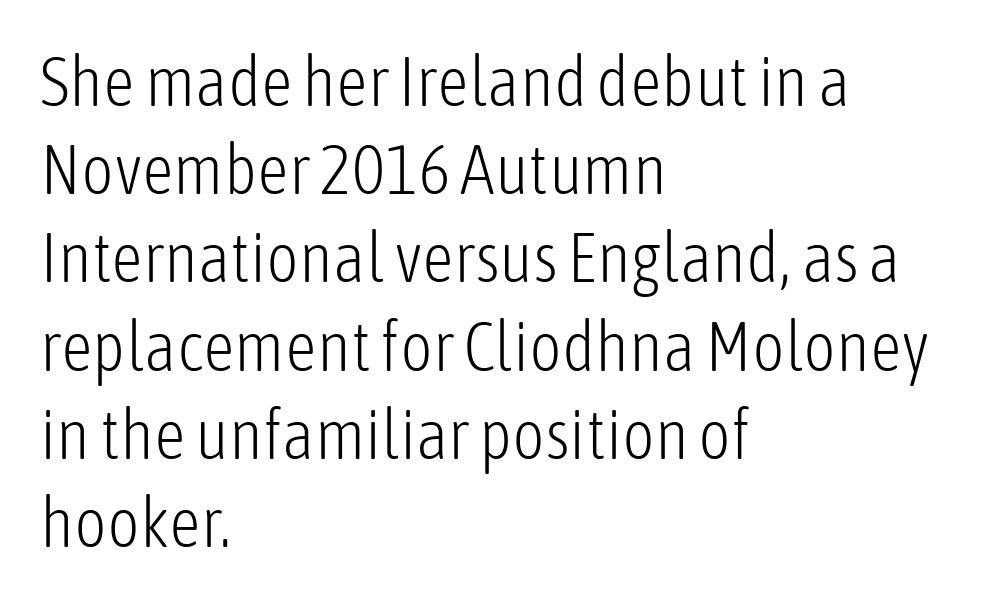
Q: Is the text bold? A: No.
Q: Is the text italic (slanted)? A: No, it is upright.
Q: Is the typeface a serif or a sans-serif typeface? A: Sans-serif.
Q: Is the text underlined? A: No.
Q: How is the paragraph aligned? A: Left-aligned.
Q: Is the spacing between letters normal or unusually wide? A: Normal.
Q: Is the spacing between lines tight, normal or loose? A: Normal.
Q: Width (condensed, normal, or wide)? A: Condensed.
Q: Stroke contrast? A: Low.
Q: x-height? A: Medium.
Q: Monospaced? A: No.
